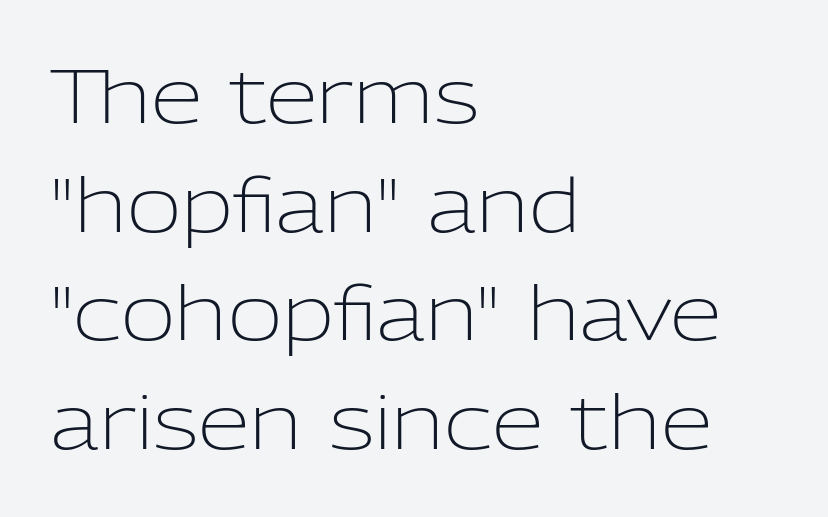
There is no visible air inserted between adjacent glyphs. Rendered with straight, roman letterforms. The ragged edge is on the right, which tells us the setting is flush left. Anything drawn beneath the words? Only blank space.
